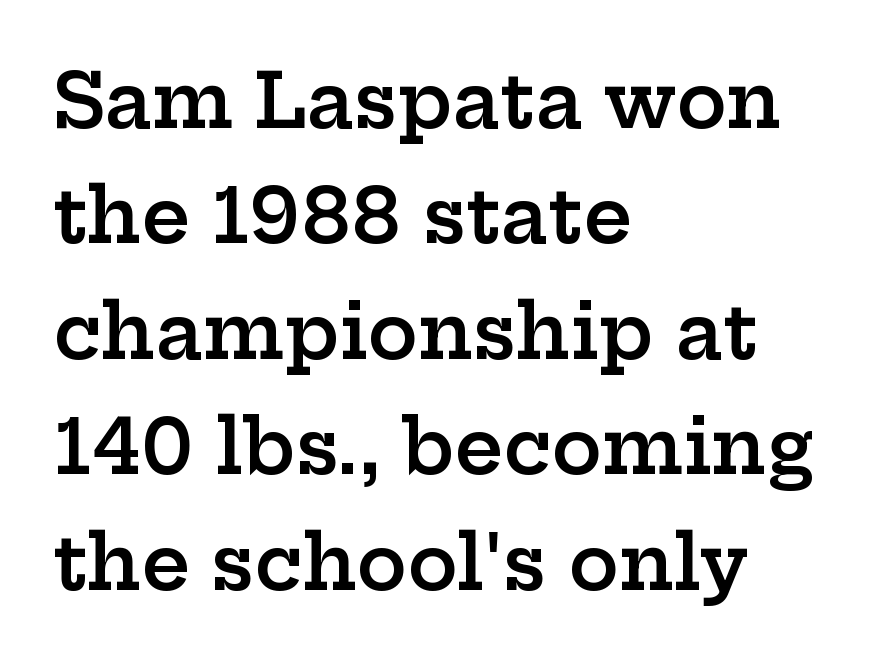
Q: Is the text bold? A: Semi-bold.
Q: Is the text italic (slanted)? A: No, it is upright.
Q: Is the typeface a serif or a sans-serif typeface? A: Serif.
Q: Is the text underlined? A: No.
Q: How is the paragraph aligned? A: Left-aligned.
Q: Is the spacing between letters normal or unusually wide? A: Normal.
Q: Is the spacing between lines tight, normal or loose? A: Normal.
Q: Width (condensed, normal, or wide)? A: Wide.
Q: Stroke contrast? A: Low.
Q: x-height? A: Medium.
Q: Monospaced? A: No.
